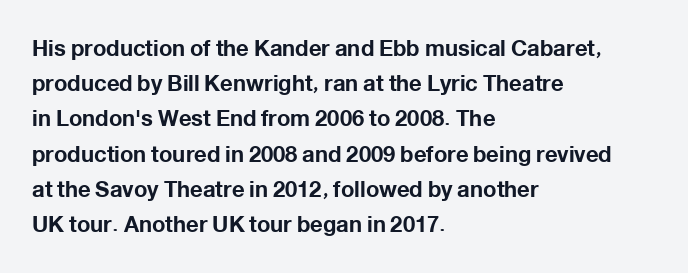
Every row of glyphs begins at an identical x-position on the left. Each word holds together tightly as a unit, with standard inter-letter gaps. What's the leading like? Ordinary, nothing unusual. Nope, not italic — everything's standing straight. The space directly below the letters is spotless.
